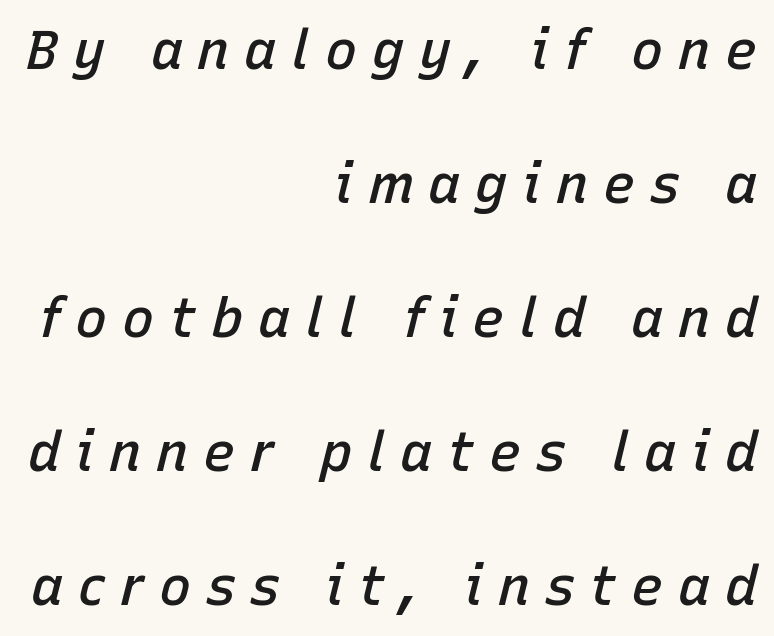
{"italic": "yes", "lean": "right", "slant_degrees": 15, "bold": "semi", "weight": "semibold", "width": "normal", "stroke_contrast": "low", "x_height": "medium", "monospaced": "no", "underline": "no", "align": "right", "line_spacing": "loose", "line_spacing_ratio": 2.48, "letter_spacing": "wide", "letter_spacing_em": 0.27, "glyph_px": 54}
